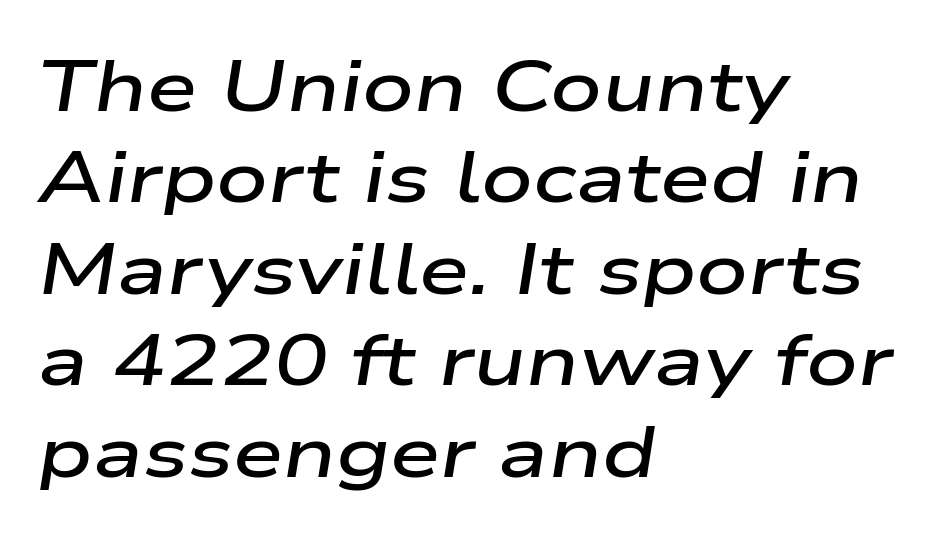
{"italic": "yes", "lean": "right", "slant_degrees": 9, "bold": "semi", "weight": "semibold", "width": "wide", "stroke_contrast": "low", "x_height": "medium", "monospaced": "no", "underline": "no", "align": "left", "line_spacing": "normal", "line_spacing_ratio": 1.27, "letter_spacing": "normal", "letter_spacing_em": 0.0, "glyph_px": 72}
